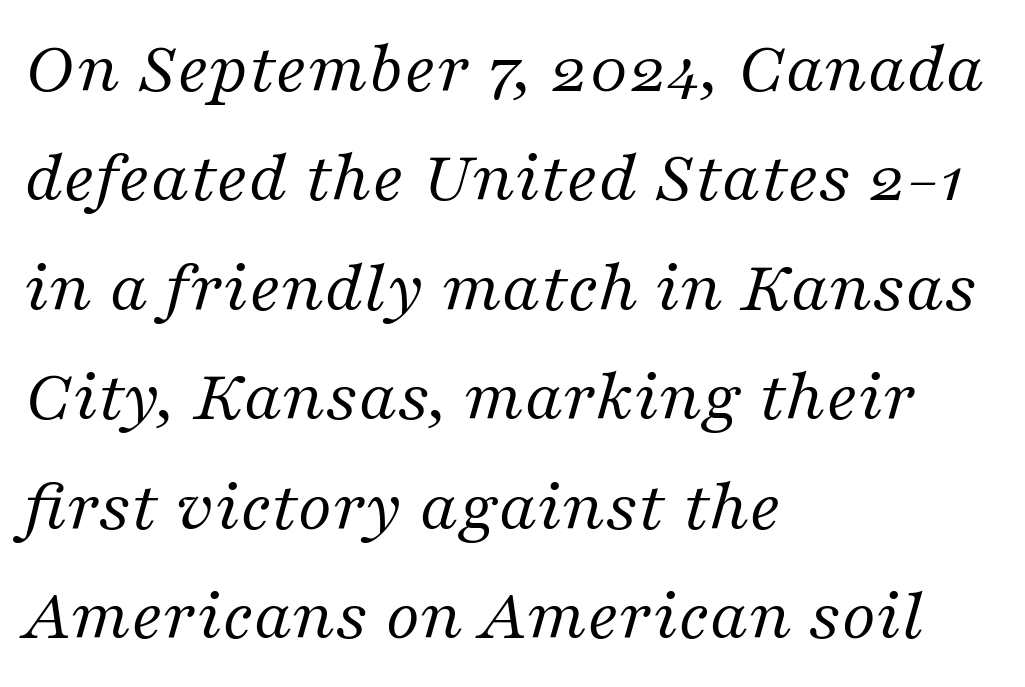
Character widths vary here, with narrow letters taking less room than wide ones. The rendering applies a slant to the glyphs. Just letters on the line, the space beneath them empty. In terms of letterform style, serifs are clearly present. The letters look calm and open, with moderate or lighter stems. Does the copy run flush right? No — it runs flush left.
